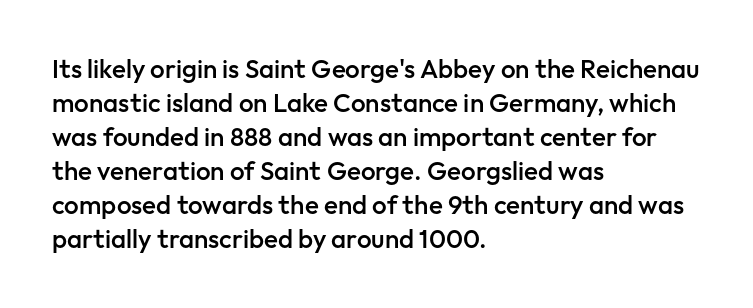
{"italic": "no", "bold": "semi", "underline": "no", "align": "left", "line_spacing": "normal", "line_spacing_ratio": 1.31, "letter_spacing": "normal", "letter_spacing_em": 0.0, "glyph_px": 26}
